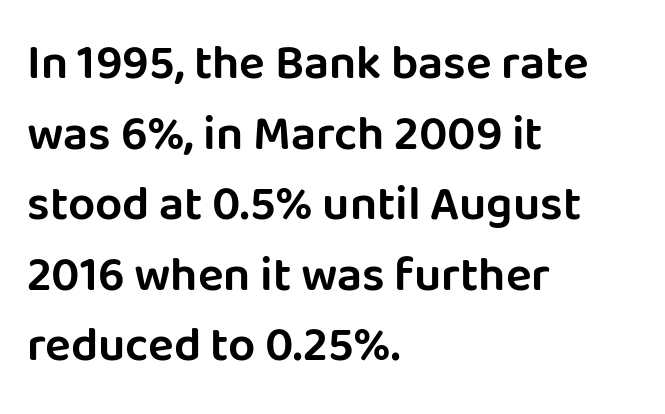
Q: Is the text italic (slanted)? A: No, it is upright.
Q: Is the typeface a serif or a sans-serif typeface? A: Sans-serif.
Q: Is the text underlined? A: No.
Q: How is the paragraph aligned? A: Left-aligned.
Q: Is the spacing between letters normal or unusually wide? A: Normal.
Q: Is the spacing between lines tight, normal or loose? A: Normal.
Q: Width (condensed, normal, or wide)? A: Normal.
Q: Stroke contrast? A: Low.
Q: x-height? A: Large.
Q: Monospaced? A: No.
